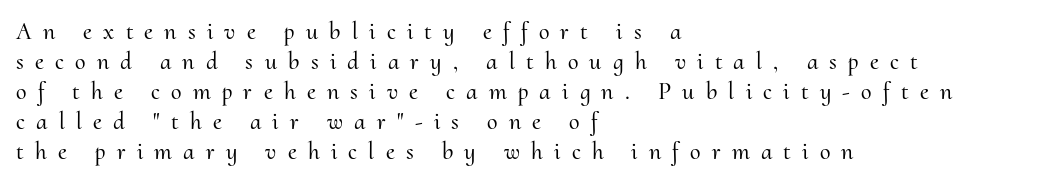
The designer left line spacing at the default. Observe the wide spacing: letters keep a clear distance from each other. Each line starts at the same left margin while the right side varies. Italic? Not at all — the glyphs are vertical. The space directly below the letters is spotless.
